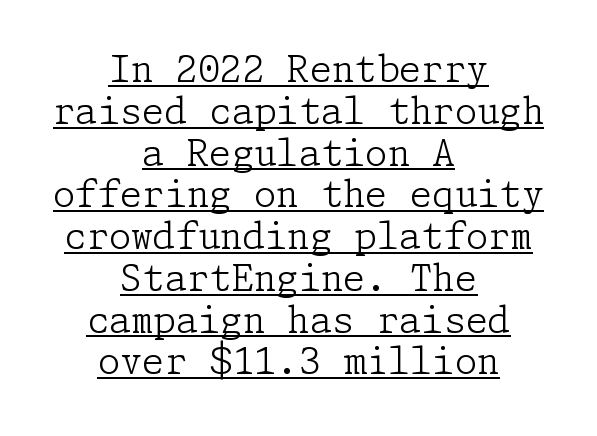
How are the letters spaced? Ordinarily, with no added tracking. Stroke terminals: seriffed. Layout note: lines centered. Each stroke keeps to a modest, everyday thickness or less.
